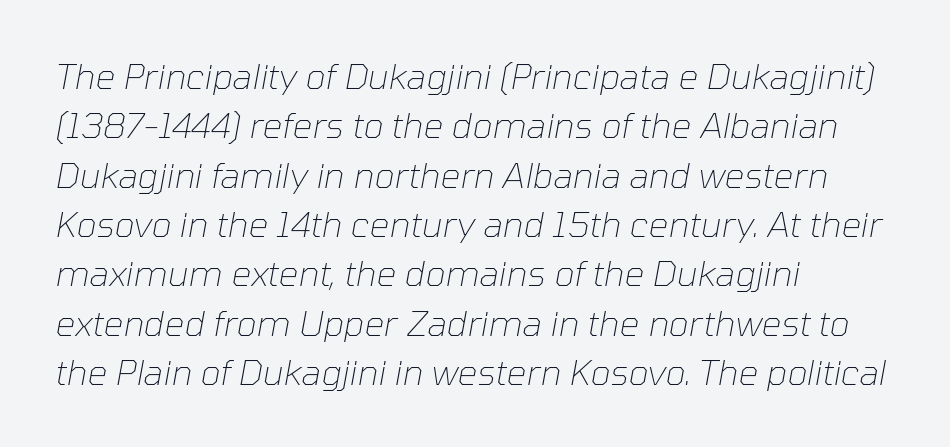
{"italic": "yes", "lean": "right", "slant_degrees": 10, "bold": "no", "weight": "thin", "width": "normal", "stroke_contrast": "low", "x_height": "medium", "monospaced": "no", "underline": "no", "align": "left", "line_spacing": "normal", "line_spacing_ratio": 1.41, "letter_spacing": "normal", "letter_spacing_em": 0.0, "glyph_px": 35}
